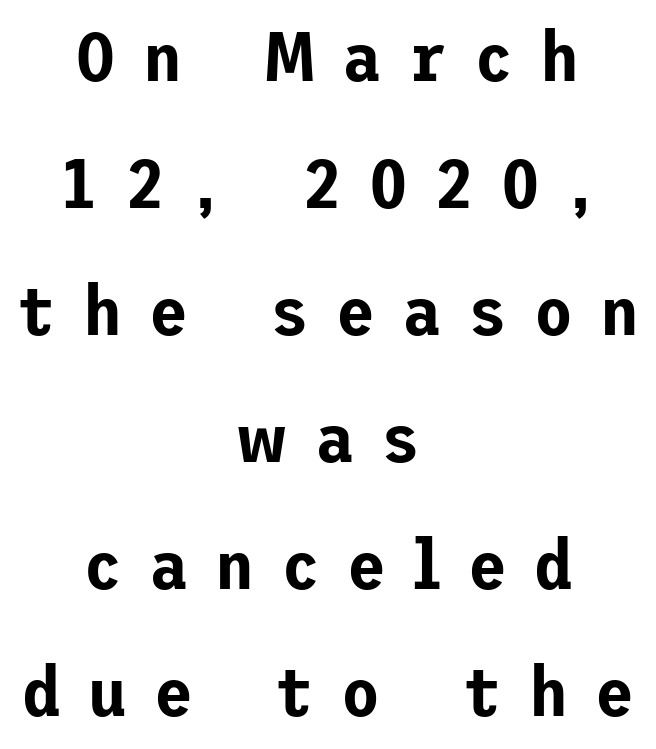
Q: Is the text italic (slanted)? A: No, it is upright.
Q: Is the typeface a serif or a sans-serif typeface? A: Sans-serif.
Q: Is the text underlined? A: No.
Q: How is the paragraph aligned? A: Centered.
Q: Is the spacing between letters normal or unusually wide? A: Unusually wide.
Q: Width (condensed, normal, or wide)? A: Normal.
Q: Stroke contrast? A: Low.
Q: x-height? A: Medium.
